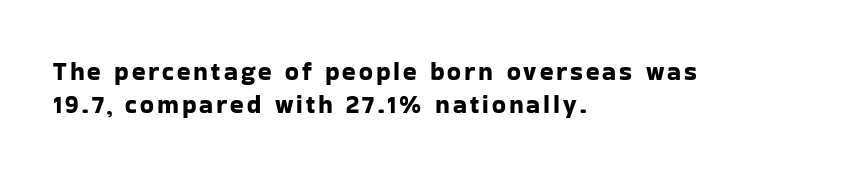
Any mark beneath the type? The region is blank. Reading down the column, the eye jumps a familiar distance to each next line. Posture: straight, roman, zero tilt. These lines stack with their left ends in a neat column.
